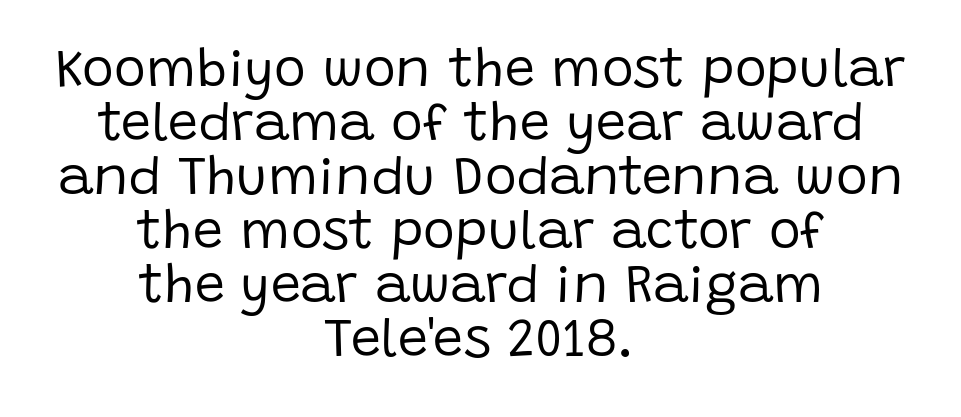
This sample uses a sans-serif face. This sample is center-justified, so both line endings float freely. Is this a fixed-width face? No — the glyphs have proportional, varying widths. The gap between lines stays unmarked.
